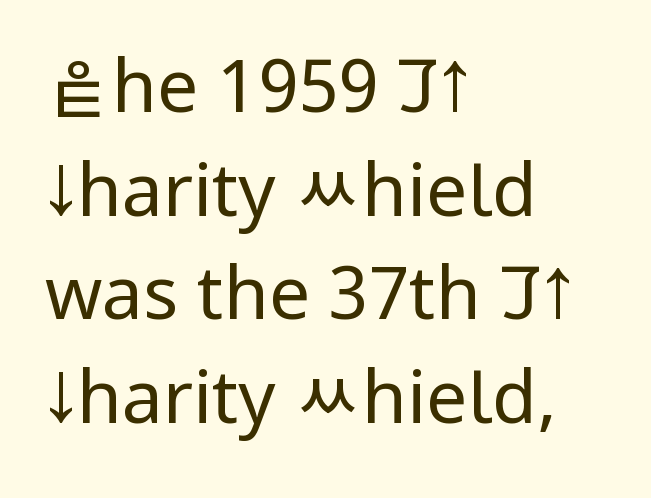
Q: Is the text bold? A: No.
Q: Is the text italic (slanted)? A: No, it is upright.
Q: Is the typeface a serif or a sans-serif typeface? A: Sans-serif.
Q: Is the text underlined? A: No.
Q: How is the paragraph aligned? A: Left-aligned.
Q: Is the spacing between letters normal or unusually wide? A: Normal.
Q: Is the spacing between lines tight, normal or loose? A: Normal.
Q: Width (condensed, normal, or wide)? A: Condensed.
Q: Stroke contrast? A: Low.
Q: x-height? A: Large.
Q: Monospaced? A: No.
